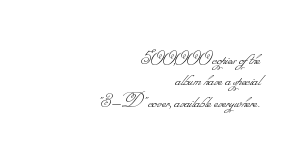
{"bold": "no", "underline": "no", "align": "right", "line_spacing": "tight", "line_spacing_ratio": 1.02, "letter_spacing": "normal", "letter_spacing_em": 0.0, "glyph_px": 21}
